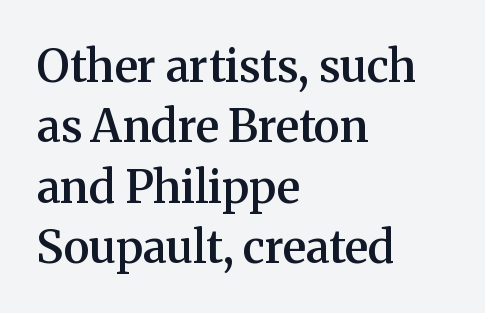
{"serif": "yes", "italic": "no", "bold": "semi", "weight": "semibold", "width": "normal", "stroke_contrast": "medium", "x_height": "medium", "monospaced": "no", "underline": "no", "align": "left", "line_spacing": "normal", "line_spacing_ratio": 1.34, "letter_spacing": "normal", "letter_spacing_em": 0.0, "glyph_px": 45}
